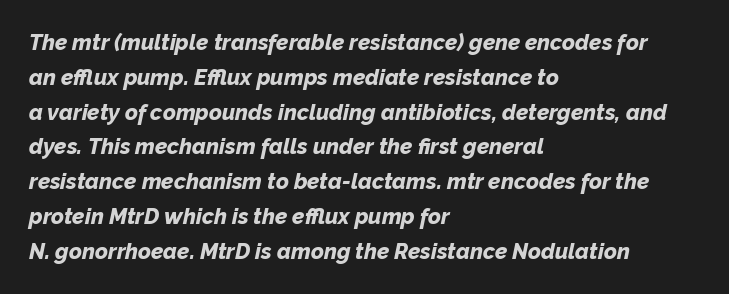
Q: Is the text bold? A: Yes.
Q: Is the text italic (slanted)? A: Yes, it leans right by about 12 degrees.
Q: Is the text underlined? A: No.
Q: How is the paragraph aligned? A: Left-aligned.
Q: Is the spacing between letters normal or unusually wide? A: Normal.
Q: Is the spacing between lines tight, normal or loose? A: Normal.
